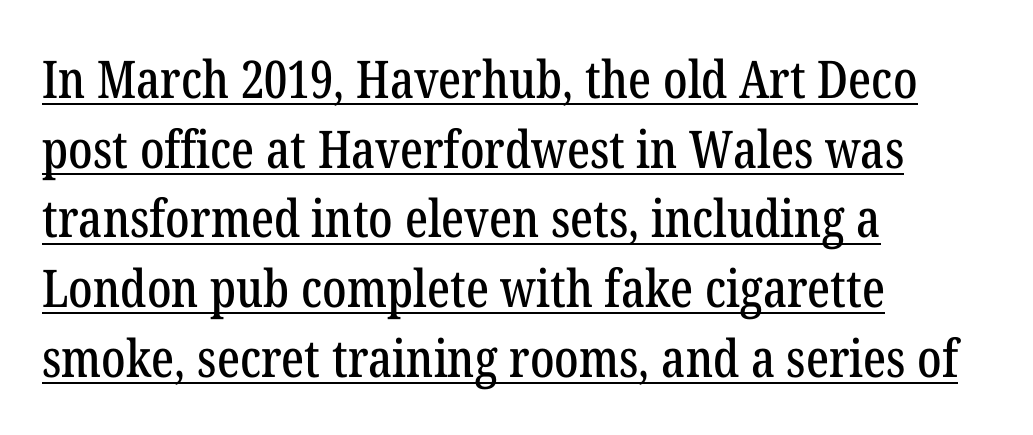
Q: Is the text italic (slanted)? A: No, it is upright.
Q: Is the typeface a serif or a sans-serif typeface? A: Serif.
Q: Is the text underlined? A: Yes.
Q: How is the paragraph aligned? A: Left-aligned.
Q: Is the spacing between letters normal or unusually wide? A: Normal.
Q: Is the spacing between lines tight, normal or loose? A: Normal.
Q: Width (condensed, normal, or wide)? A: Condensed.
Q: Stroke contrast? A: Low.
Q: x-height? A: Medium.
Q: Monospaced? A: No.
